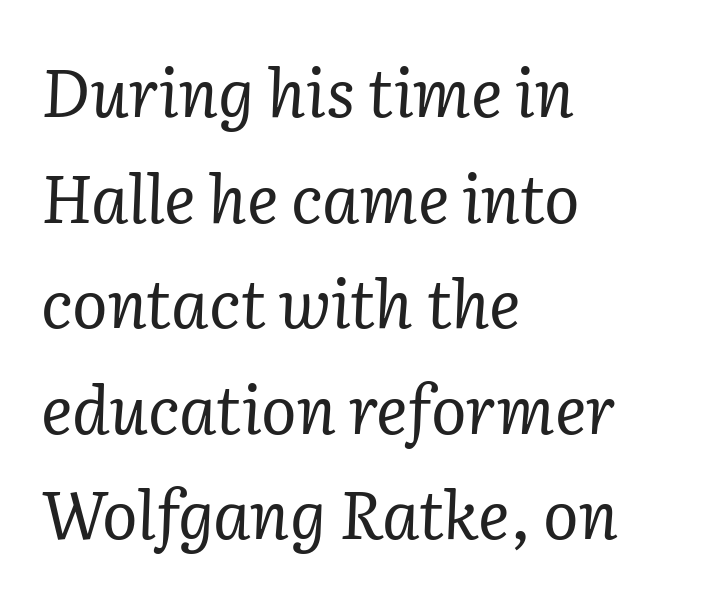
{"serif": "yes", "italic": "yes", "lean": "right", "slant_degrees": 2, "bold": "no", "weight": "regular", "width": "normal", "stroke_contrast": "low", "x_height": "medium", "monospaced": "no", "underline": "no", "align": "left", "line_spacing": "normal", "line_spacing_ratio": 1.6, "letter_spacing": "normal", "letter_spacing_em": 0.0, "glyph_px": 66}
